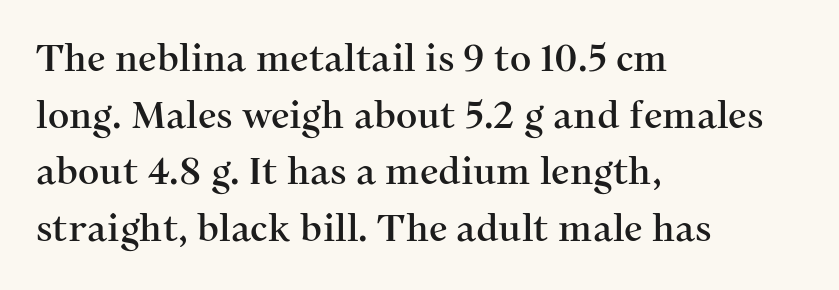
The image shows 37 px serif type, upright; set left-aligned, normal line spacing (1.53x), normal letter spacing, not underlined; medium stroke contrast and a medium x-height.
